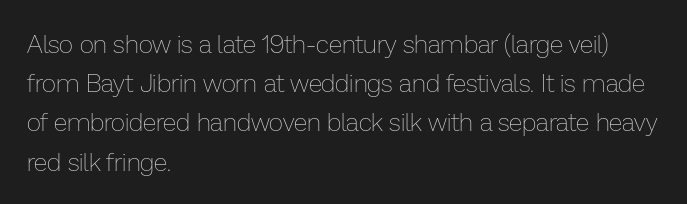
The image shows 25 px text type, upright; set left-aligned, normal line spacing (1.57x), normal letter spacing, not underlined.
